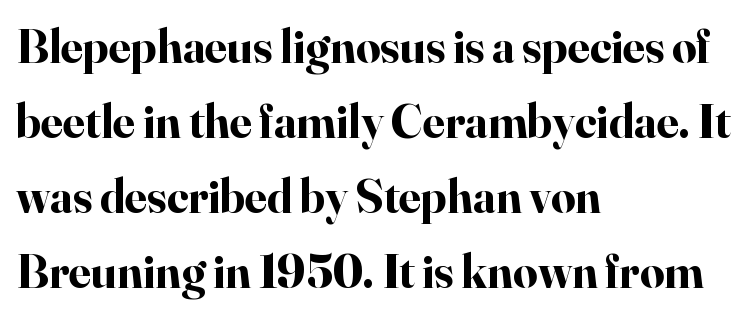
You'd pick this weight for a headline — it's a proper bold. Clear beneath every line of the passage. A typesetter would call this zero additional tracking. Is there much room between lines? A standard amount, neither cramped nor airy. It's the straight-up-and-down kind of type. The letters advance in unequal steps, a hallmark of proportional type.
